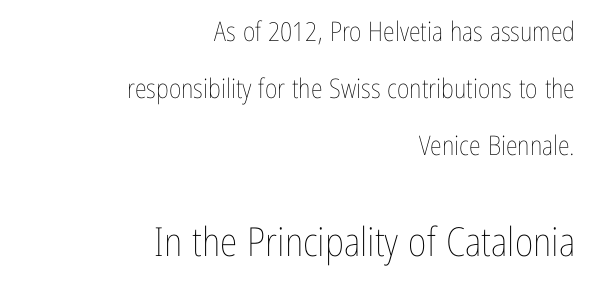
{"italic": "no", "bold": "no", "weight": "thin", "width": "condensed", "stroke_contrast": "low", "x_height": "medium", "monospaced": "no", "underline": "no", "align": "right", "line_spacing": "loose", "line_spacing_ratio": 2.12, "letter_spacing": "normal", "letter_spacing_em": 0.0, "larger_block": "second", "size_ratio": 1.48, "glyph_px": 40}
